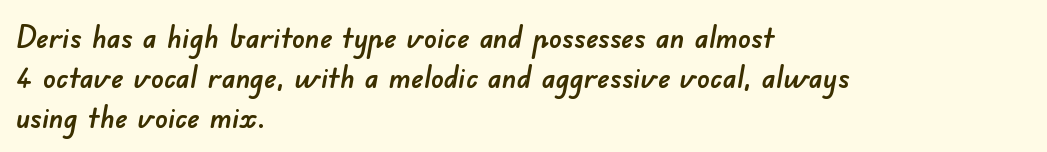
{"serif": "no", "width": "normal", "stroke_contrast": "low", "x_height": "small", "monospaced": "no", "underline": "no", "align": "left", "line_spacing": "normal", "line_spacing_ratio": 1.29, "letter_spacing": "normal", "letter_spacing_em": 0.0, "glyph_px": 31}
